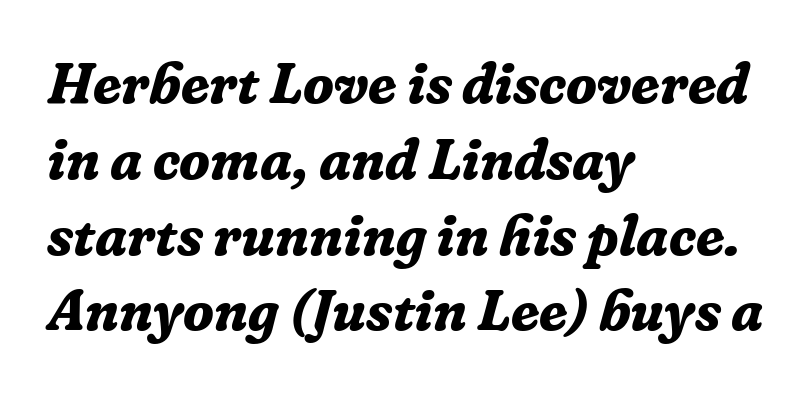
The space beneath each line is pristine and unruled. The letters advance in unequal steps, a hallmark of proportional type. Examine the stroke ends and you'll spot serifs. Pretty heavy lettering here — definitely bold. Characters follow at the spacing the type designer built in. An italicized treatment has been applied to the whole sample.
